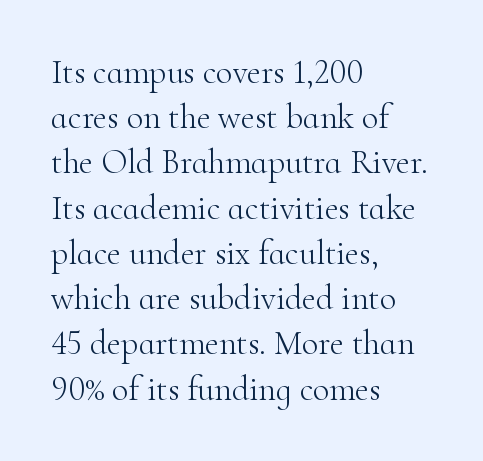
{"serif": "yes", "italic": "no", "bold": "no", "weight": "light", "width": "normal", "stroke_contrast": "high", "x_height": "small", "monospaced": "no", "underline": "no", "align": "left", "line_spacing": "normal", "line_spacing_ratio": 1.33, "letter_spacing": "normal", "letter_spacing_em": 0.0, "glyph_px": 34}
